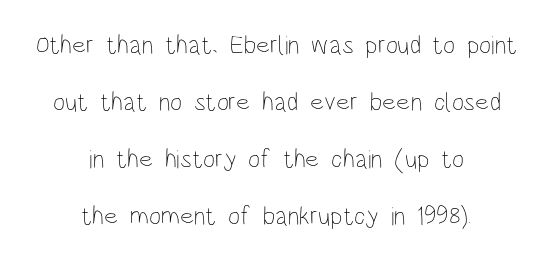
Q: Is the text bold? A: No.
Q: Is the text italic (slanted)? A: No, it is upright.
Q: Is the text underlined? A: No.
Q: How is the paragraph aligned? A: Centered.
Q: Is the spacing between letters normal or unusually wide? A: Normal.
Q: Is the spacing between lines tight, normal or loose? A: Loose.
